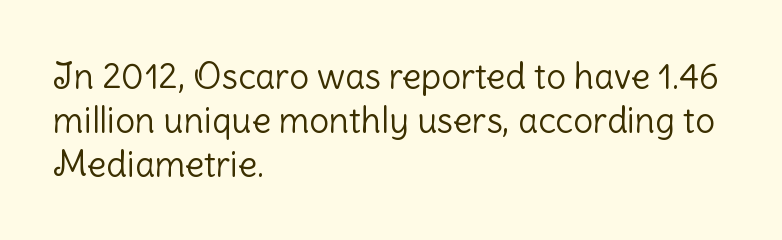
{"serif": "no", "italic": "no", "bold": "no", "weight": "light", "width": "normal", "stroke_contrast": "low", "x_height": "medium", "monospaced": "no", "underline": "no", "align": "left", "line_spacing": "normal", "line_spacing_ratio": 1.26, "letter_spacing": "normal", "letter_spacing_em": 0.0, "glyph_px": 35}
